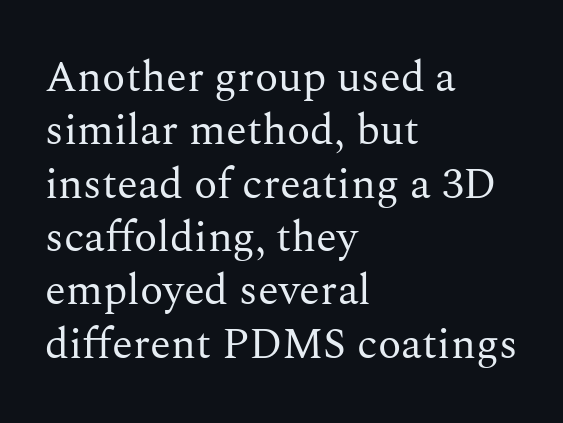
Spacing between characters is what you'd get straight out of the box. The paragraph shown leans on its left margin. A bare baseline throughout the passage. Type style note: has serifs. Italic: no, the glyphs are upright roman. Each letter keeps its own natural width here, so spacing adapts to shape.
